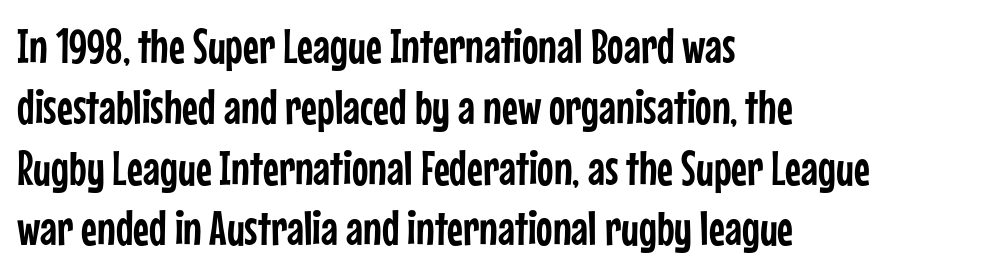
{"serif": "no", "italic": "no", "width": "condensed", "stroke_contrast": "low", "x_height": "medium", "monospaced": "no", "underline": "no", "align": "left", "line_spacing_ratio": 1.24, "letter_spacing": "normal", "letter_spacing_em": 0.0, "glyph_px": 49}
